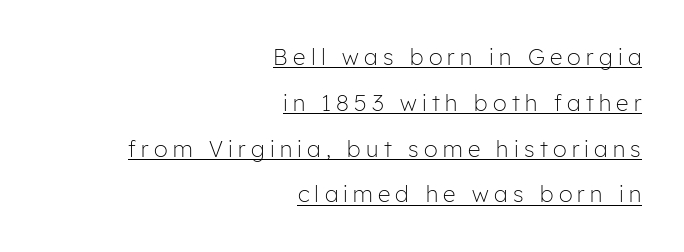
{"italic": "no", "bold": "no", "underline": "yes", "align": "right", "line_spacing": "loose", "line_spacing_ratio": 2.08, "letter_spacing": "wide", "letter_spacing_em": 0.24, "glyph_px": 22}
